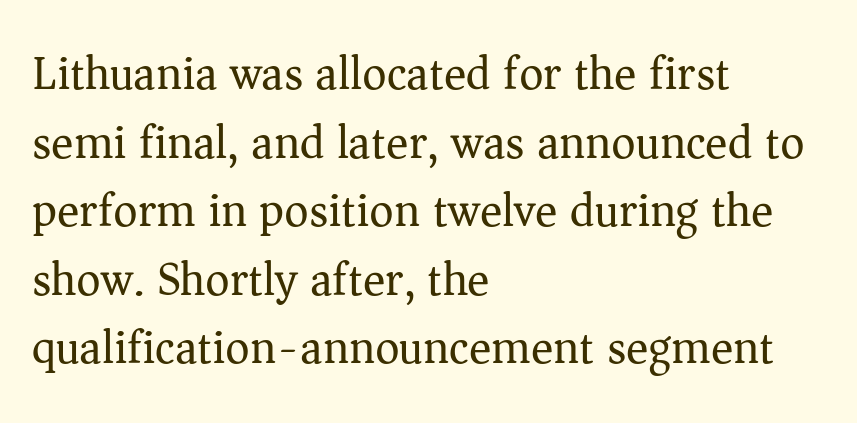
Is there any slant? The stems are plumb. The letters advance in unequal steps, a hallmark of proportional type. Is the type heavy? It reads as light-to-regular instead. The typeface chosen for these lines features serifs. Whoever set this chose a conventional vertical rhythm. Rule under the text: the space is simply empty.
